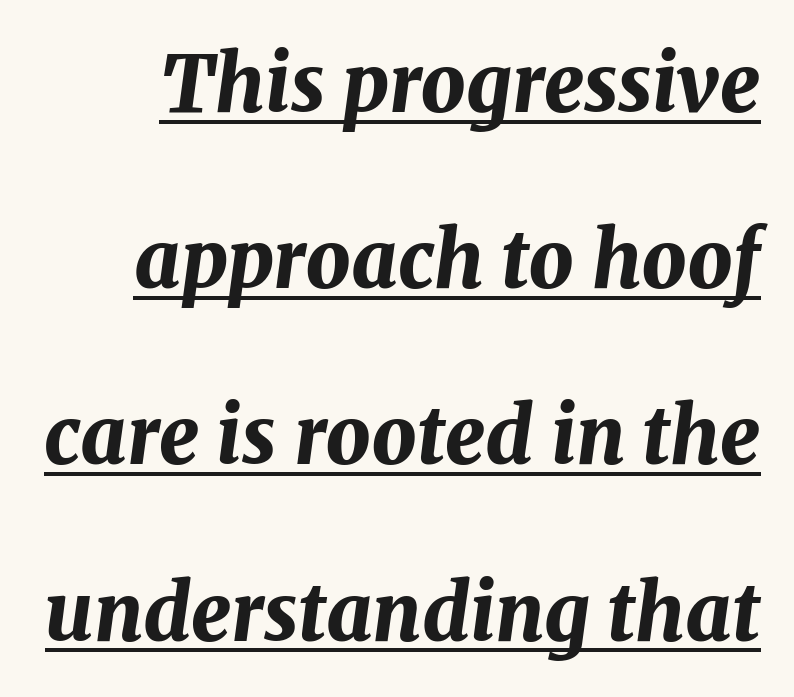
The image shows 79 px bold type, italic (leaning right); set loose line spacing (2.23x), normal letter spacing, underlined; medium stroke contrast and a medium x-height.
